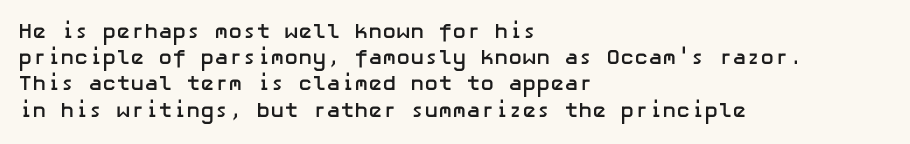
Does the weight exceed regular? Yes, all the way to bold. A typesetter would mark this as roman, not italic. The glyphs are unaccompanied by any horizontal stroke below them. Interline gaps are of average width in this sample. The horizontal fit of the characters is conventional and even.
